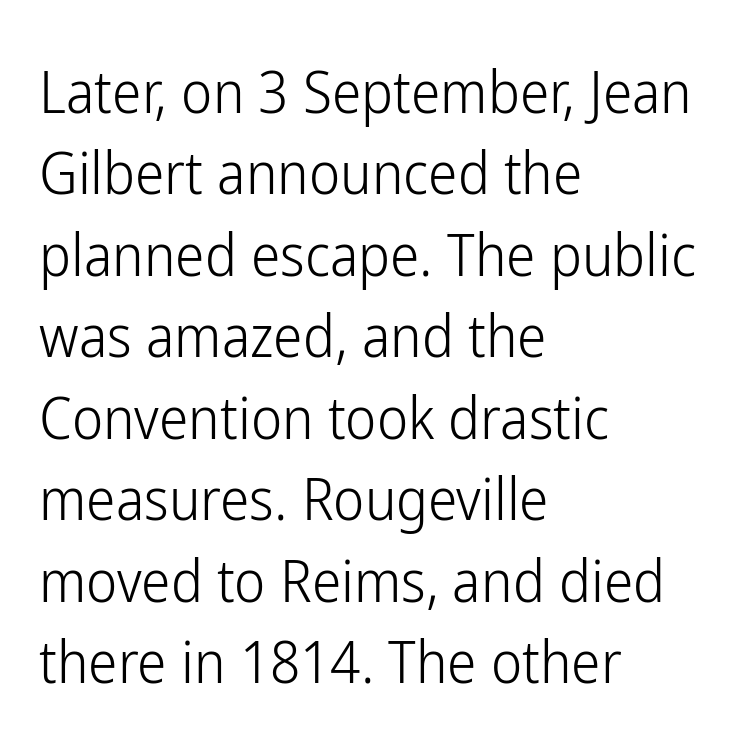
In CSS terms this would be text-align: left. Counters stay open thanks to moderate or lighter strokes. Honestly, there is no underline to notice here at all. Each letter's strokes conclude bluntly, with no projecting serifs. Is there any slant? The stems are plumb. Nobody touched the tracking dial on this one.
